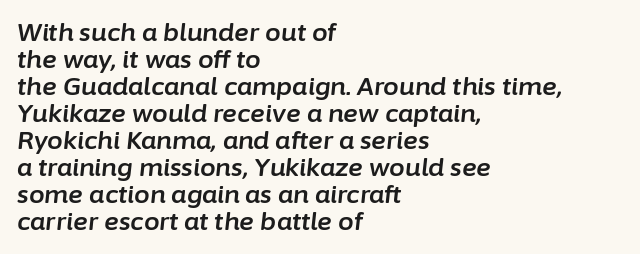
The image shows 25 px text type, italic (leaning right); set left-aligned, tight line spacing (1.08x), normal letter spacing, not underlined.
